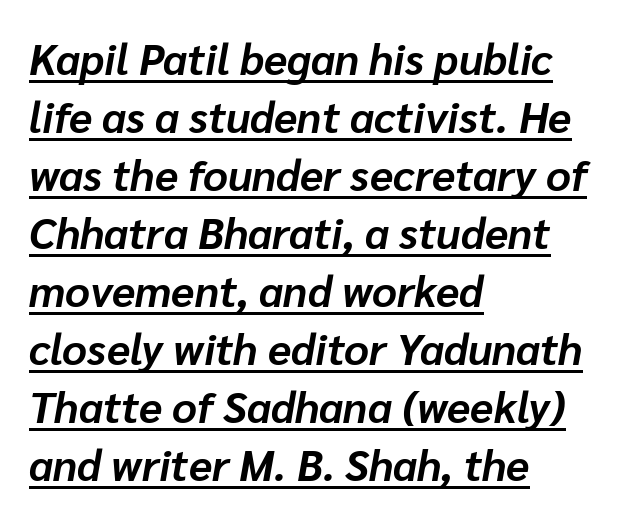
Q: Is the text bold? A: Yes.
Q: Is the text italic (slanted)? A: Yes, it leans right by about 10 degrees.
Q: Is the text underlined? A: Yes.
Q: How is the paragraph aligned? A: Left-aligned.
Q: Is the spacing between letters normal or unusually wide? A: Normal.
Q: Is the spacing between lines tight, normal or loose? A: Normal.
Q: Width (condensed, normal, or wide)? A: Normal.
Q: Stroke contrast? A: Low.
Q: x-height? A: Medium.
Q: Monospaced? A: No.
